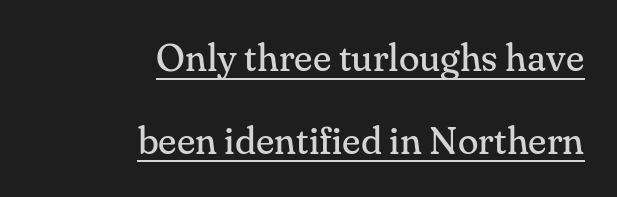
The passage shown is typeset with a serif family. Ordinary non-slanted type is in use. Reading down the column, the eye jumps a long way to each next line. A baseline rule has been typeset under these characters. Spacing between characters is what you'd get straight out of the box.
